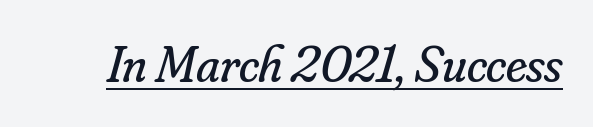
Q: Is the text bold? A: No.
Q: Is the text italic (slanted)? A: Yes, it leans right by about 16 degrees.
Q: Is the typeface a serif or a sans-serif typeface? A: Serif.
Q: Is the text underlined? A: Yes.
Q: Is the spacing between letters normal or unusually wide? A: Normal.
Q: Width (condensed, normal, or wide)? A: Normal.
Q: Stroke contrast? A: Low.
Q: x-height? A: Small.
Q: Monospaced? A: No.
